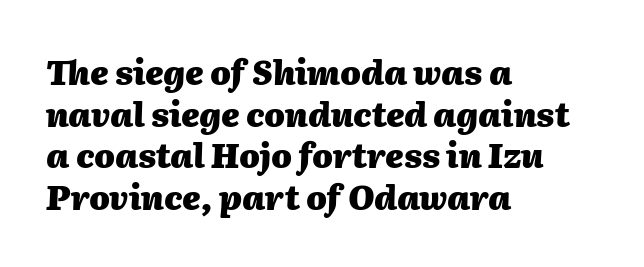
{"italic": "yes", "lean": "right", "slant_degrees": 2, "bold": "yes", "weight": "heavy", "width": "normal", "stroke_contrast": "medium", "x_height": "medium", "monospaced": "no", "underline": "no", "align": "left", "line_spacing": "normal", "line_spacing_ratio": 1.26, "letter_spacing": "normal", "letter_spacing_em": 0.0, "glyph_px": 33}
